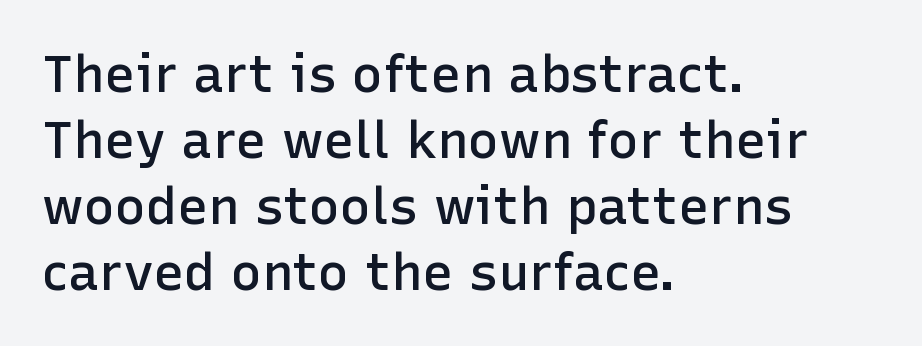
The image shows 52 px semibold sans-serif type, upright; set left-aligned, normal line spacing (1.27x), normal letter spacing, not underlined; low stroke contrast and a medium x-height.
